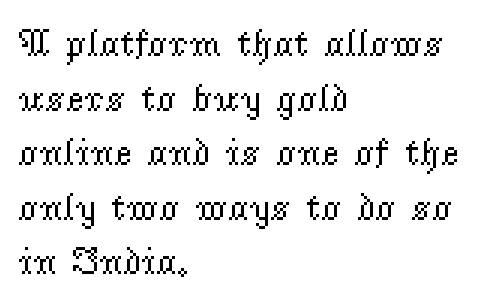
No letter is thick-stroked: the sample isn't bold. Leftover space on each line is placed entirely after the last word. No extra tracking has been applied to these lines. This is serif lettering, the kind often seen in printed books. Does the lettering tilt? It doesn't — this is upright. Regarding leading, the lines here are spaced in the standard way.
